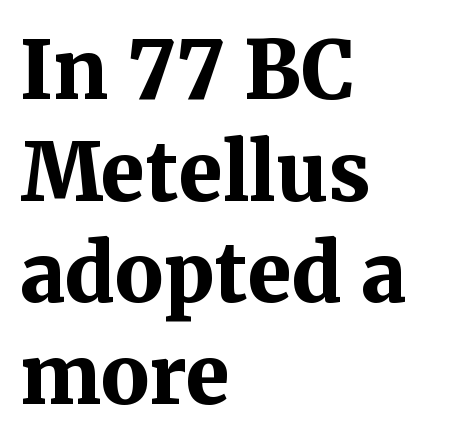
The image shows 80 px bold serif type, upright; set left-aligned, normal line spacing (1.27x), normal letter spacing, not underlined; medium stroke contrast and a medium x-height.
